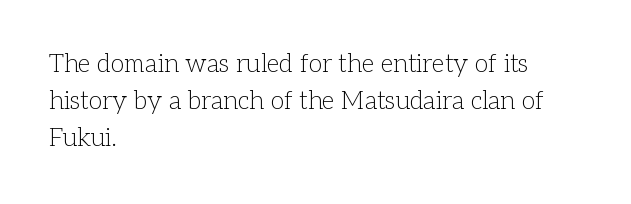
{"italic": "no", "bold": "no", "underline": "no", "align": "left", "line_spacing": "normal", "line_spacing_ratio": 1.49, "letter_spacing": "normal", "letter_spacing_em": 0.0, "glyph_px": 25}
